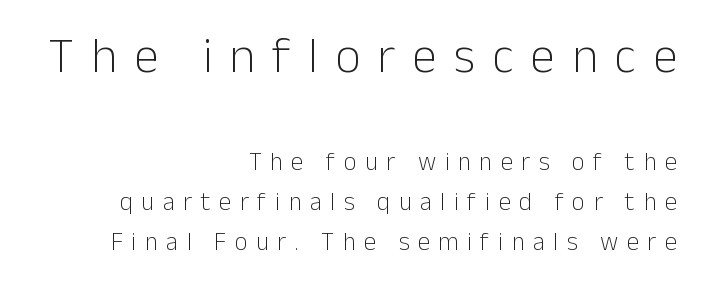
Q: Is the text bold? A: No.
Q: Is the text italic (slanted)? A: No, it is upright.
Q: Is the typeface a serif or a sans-serif typeface? A: Sans-serif.
Q: Is the text underlined? A: No.
Q: How is the paragraph aligned? A: Right-aligned.
Q: Is the spacing between letters normal or unusually wide? A: Unusually wide.
Q: Is the spacing between lines tight, normal or loose? A: Normal.
Q: Which block of text is set in a larger size, the first (top) or the second (bottom)? A: The first (top) one.
Q: Width (condensed, normal, or wide)? A: Normal.
Q: Stroke contrast? A: Low.
Q: x-height? A: Medium.
Q: Monospaced? A: No.
